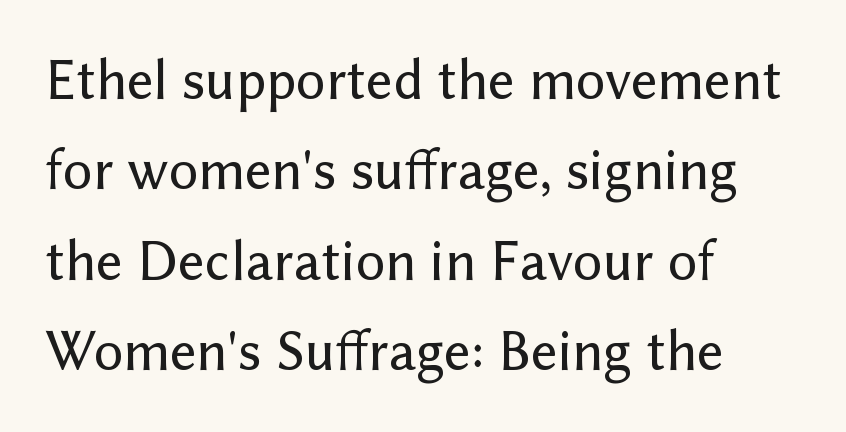
The image shows 58 px sans-serif type, upright; set left-aligned, normal line spacing (1.56x), normal letter spacing, not underlined; low stroke contrast and a medium x-height.
